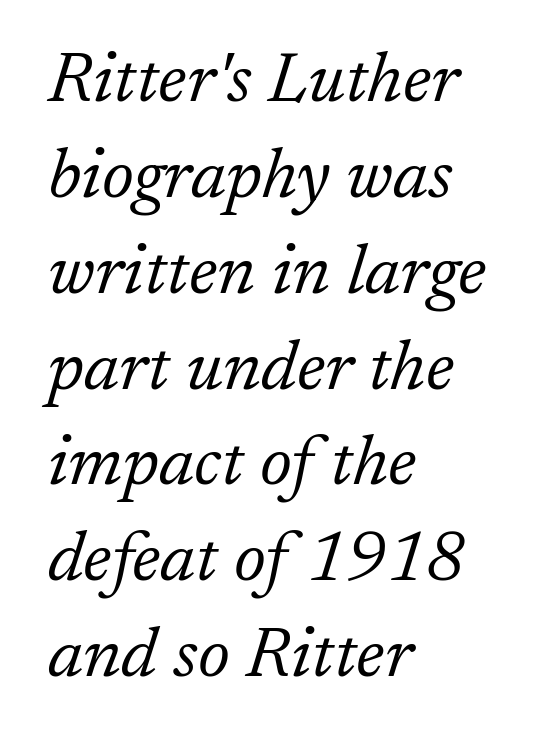
{"serif": "yes", "italic": "yes", "lean": "right", "slant_degrees": 17, "bold": "no", "weight": "light", "width": "normal", "stroke_contrast": "low", "x_height": "medium", "monospaced": "no", "underline": "no", "align": "left", "line_spacing": "normal", "line_spacing_ratio": 1.35, "letter_spacing": "normal", "letter_spacing_em": 0.0, "glyph_px": 71}
